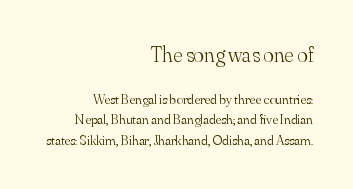
Q: Is the text bold? A: No.
Q: Is the text italic (slanted)? A: No, it is upright.
Q: Is the text underlined? A: No.
Q: How is the paragraph aligned? A: Right-aligned.
Q: Is the spacing between letters normal or unusually wide? A: Normal.
Q: Is the spacing between lines tight, normal or loose? A: Normal.
Q: Which block of text is set in a larger size, the first (top) or the second (bottom)? A: The first (top) one.
